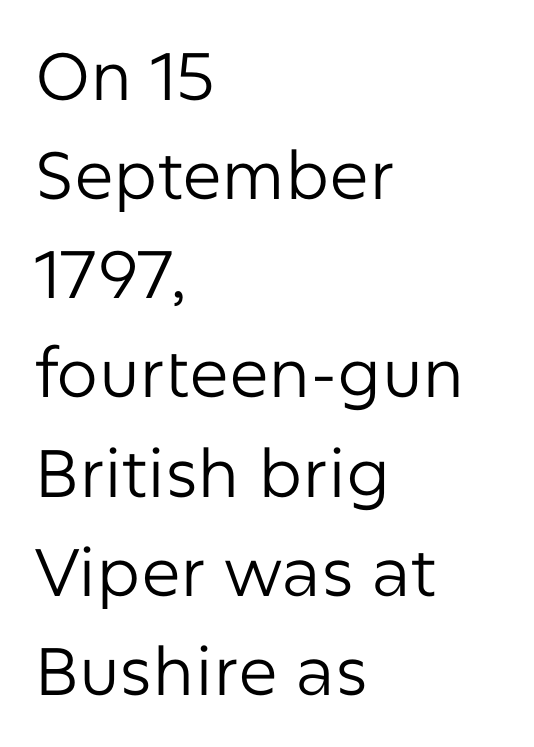
Are there feet on the stems? There aren't — it's a sans. No extra tracking has been applied to these lines. Any mark beneath the type? The region is blank. Notice how descenders clear the ascenders below comfortably — that's standard leading. The letters stand upright; this is a roman face. Short and long lines alike share a common starting point at left.
